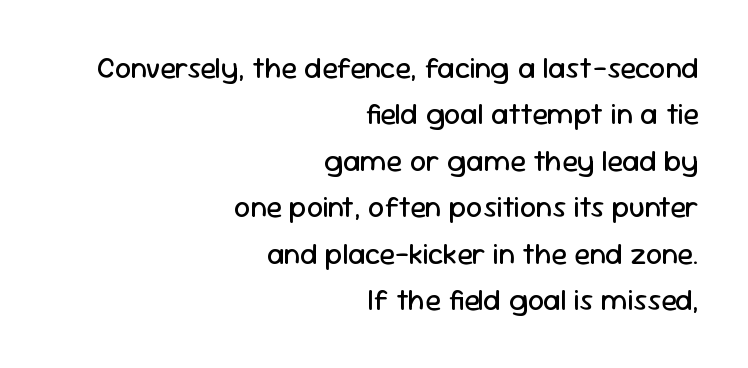
Q: Is the text bold? A: No.
Q: Is the text italic (slanted)? A: No, it is upright.
Q: Is the typeface a serif or a sans-serif typeface? A: Sans-serif.
Q: Is the text underlined? A: No.
Q: How is the paragraph aligned? A: Right-aligned.
Q: Is the spacing between letters normal or unusually wide? A: Normal.
Q: Is the spacing between lines tight, normal or loose? A: Normal.
Q: Width (condensed, normal, or wide)? A: Normal.
Q: Stroke contrast? A: Low.
Q: x-height? A: Medium.
Q: Monospaced? A: No.
